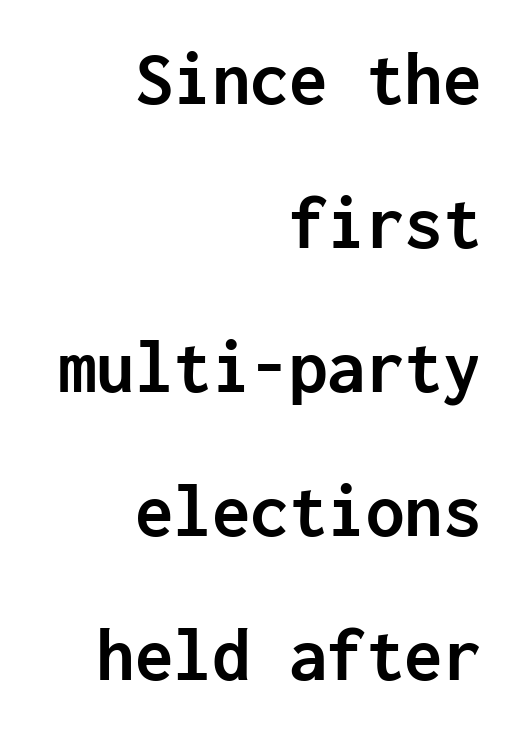
Short note: letters normally spaced. The face used here has the dense, thick strokes of a bold. The space beneath each line is pristine and unruled. I'd call this a sans setting — the letters go barefoot.
